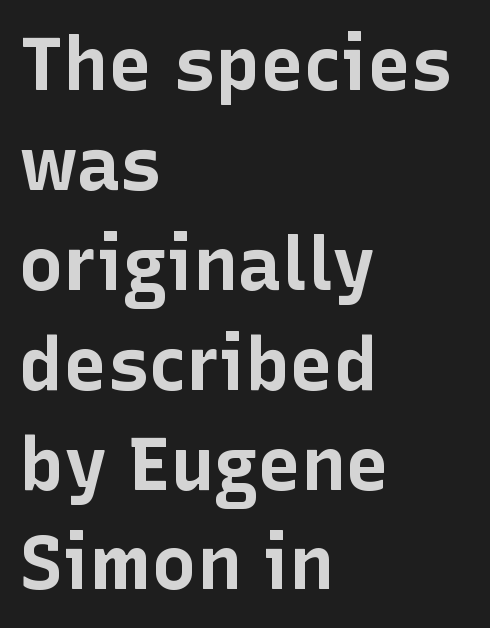
Q: Is the text bold? A: Yes.
Q: Is the text italic (slanted)? A: No, it is upright.
Q: Is the typeface a serif or a sans-serif typeface? A: Sans-serif.
Q: Is the text underlined? A: No.
Q: How is the paragraph aligned? A: Left-aligned.
Q: Is the spacing between letters normal or unusually wide? A: Normal.
Q: Is the spacing between lines tight, normal or loose? A: Normal.
Q: Width (condensed, normal, or wide)? A: Normal.
Q: Stroke contrast? A: Low.
Q: x-height? A: Medium.
Q: Monospaced? A: No.
